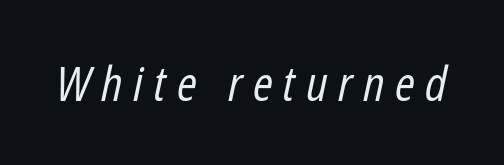
The image shows 48 px regular-weight, condensed type, italic (leaning right); set unusually wide letter spacing (+0.22 em), not underlined; low stroke contrast and a medium x-height.
